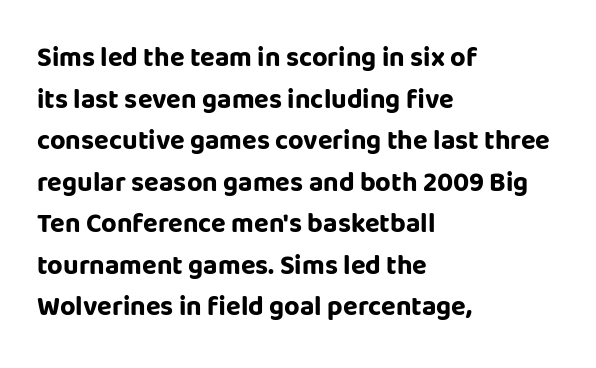
This sample keeps an unexceptional amount of space between lines. Which margin do the lines hug? The left one — the right edge is uneven. The specimen omits any rule beneath the text block's lines. Students, note that the glyphs here touch the page at normal intervals. This is heavy type, rendered in bold.
